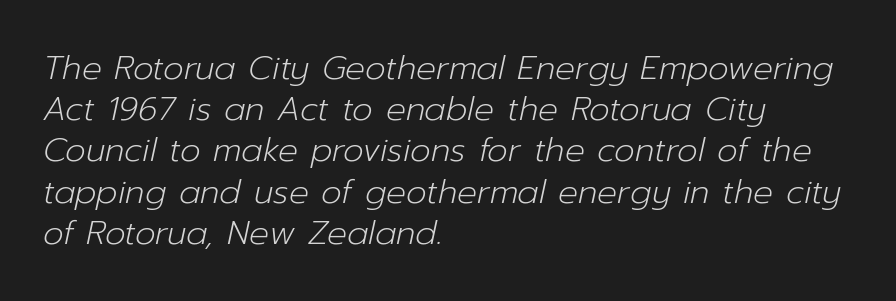
{"italic": "yes", "lean": "right", "slant_degrees": 12, "bold": "no", "weight": "light", "width": "normal", "stroke_contrast": "low", "x_height": "medium", "monospaced": "no", "underline": "no", "align": "left", "line_spacing": "normal", "line_spacing_ratio": 1.25, "letter_spacing": "normal", "letter_spacing_em": 0.0, "glyph_px": 33}
